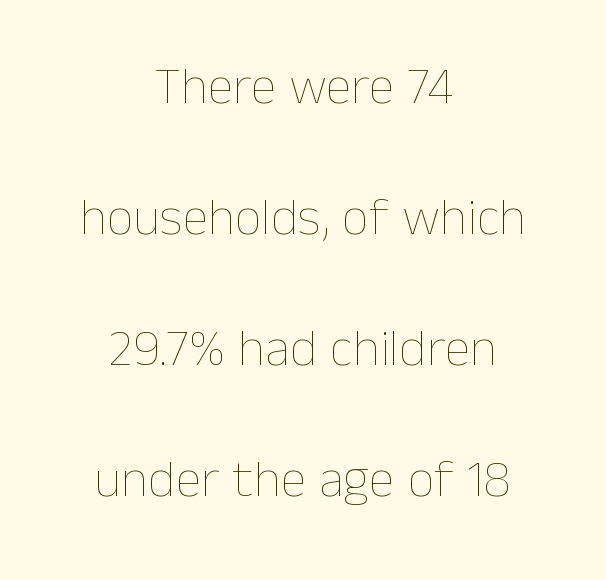
Compared with typical paragraphs, the rows here are farther apart. Every stem runs plumb, perpendicular to the baseline. The lines are quadded center. The rendering uses natural spacing where letterforms have individual widths.
